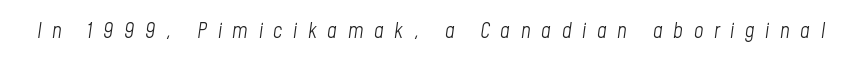
The image shows 21 px text type, italic (leaning right); set unusually wide letter spacing (+0.5 em), not underlined.
